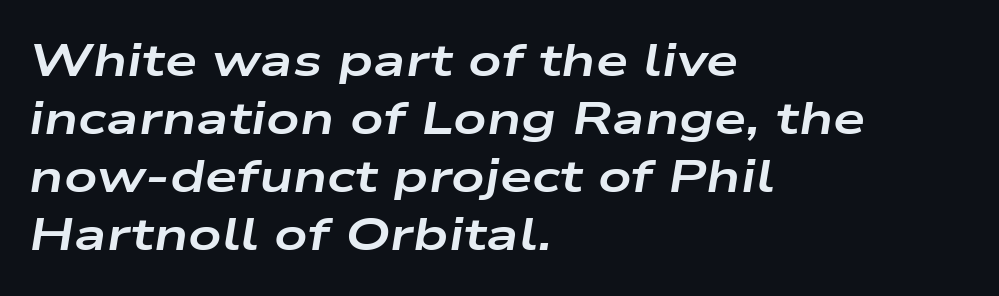
Which margin do the lines hug? The left one — the right edge is uneven. Note the varied advance widths — an 'i' is clearly narrower than an 'm'. The baseline area is clear. The passage shown has conventional tracking throughout. What weight is shown? A full bold with thick strokes. Quick note: italic.
